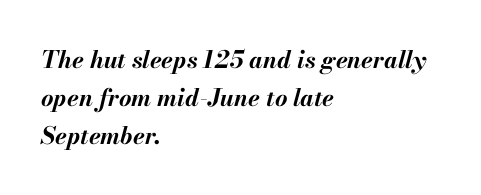
{"italic": "yes", "lean": "right", "slant_degrees": 13, "bold": "yes", "underline": "no", "align": "left", "line_spacing": "normal", "line_spacing_ratio": 1.58, "letter_spacing": "normal", "letter_spacing_em": 0.0, "glyph_px": 24}
